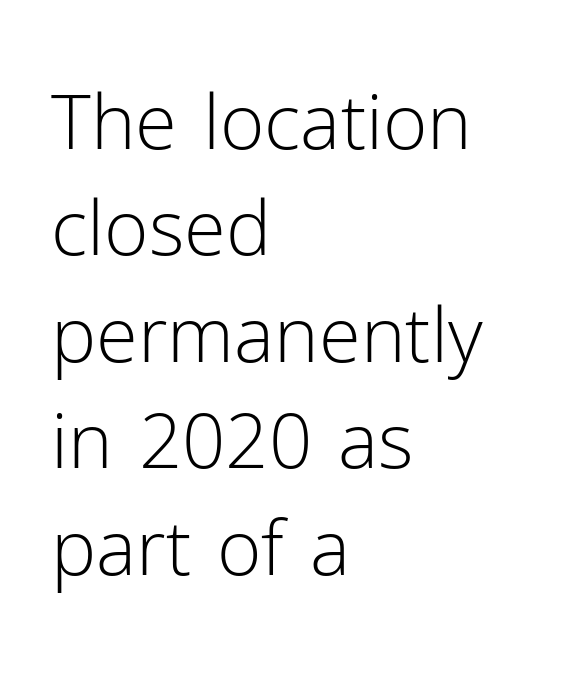
{"serif": "no", "italic": "no", "bold": "no", "weight": "light", "width": "normal", "stroke_contrast": "low", "x_height": "medium", "monospaced": "no", "underline": "no", "align": "left", "line_spacing": "normal", "line_spacing_ratio": 1.4, "letter_spacing": "normal", "letter_spacing_em": 0.0, "glyph_px": 76}
